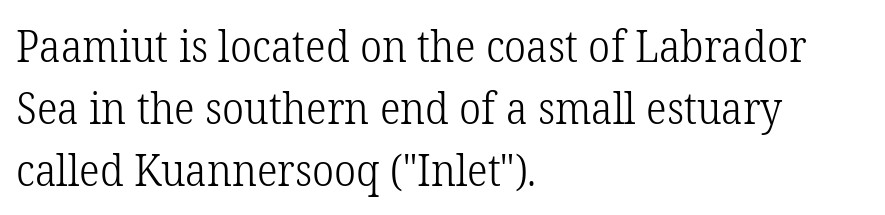
{"serif": "yes", "italic": "no", "bold": "no", "weight": "light", "width": "normal", "stroke_contrast": "low", "x_height": "medium", "monospaced": "no", "underline": "no", "align": "left", "line_spacing": "normal", "line_spacing_ratio": 1.44, "letter_spacing": "normal", "letter_spacing_em": 0.0, "glyph_px": 43}
